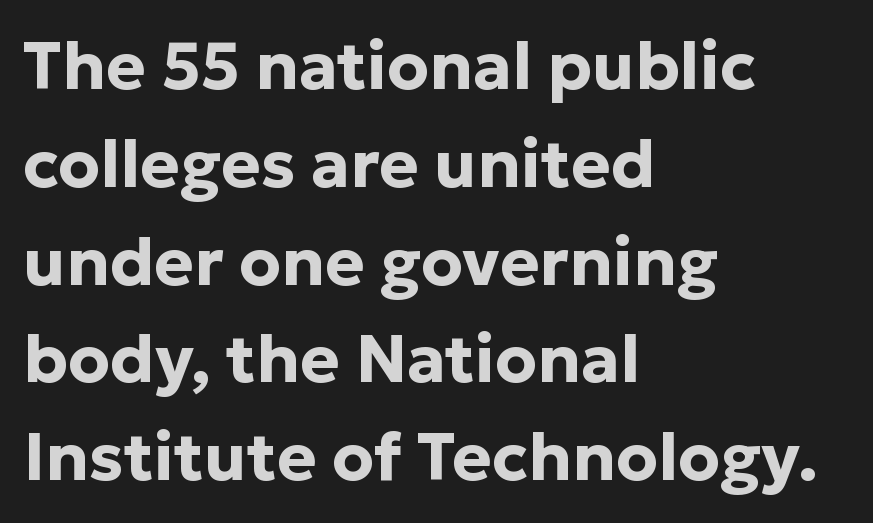
Q: Is the text bold? A: Yes.
Q: Is the text italic (slanted)? A: No, it is upright.
Q: Is the typeface a serif or a sans-serif typeface? A: Sans-serif.
Q: Is the text underlined? A: No.
Q: How is the paragraph aligned? A: Left-aligned.
Q: Is the spacing between letters normal or unusually wide? A: Normal.
Q: Is the spacing between lines tight, normal or loose? A: Normal.
Q: Width (condensed, normal, or wide)? A: Normal.
Q: Stroke contrast? A: Low.
Q: x-height? A: Medium.
Q: Monospaced? A: No.
